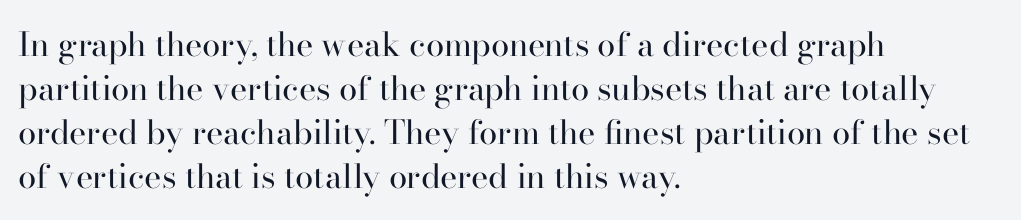
The image shows 33 px regular-weight serif type, upright; set left-aligned, normal line spacing (1.33x), normal letter spacing, not underlined; high stroke contrast and a small x-height.
